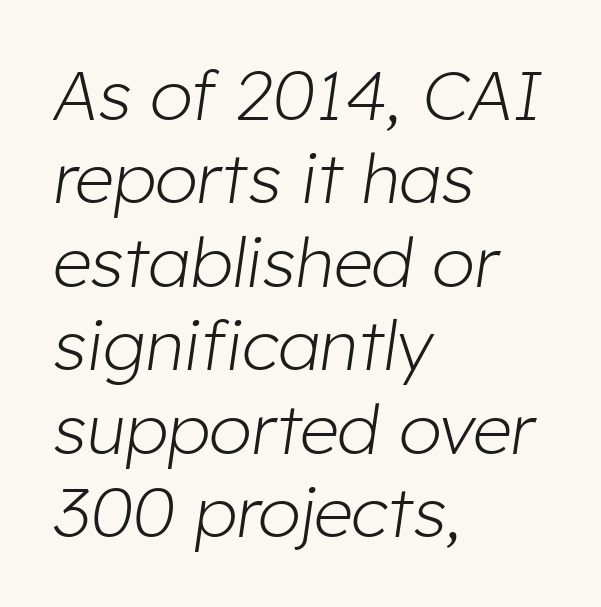
{"italic": "yes", "lean": "right", "slant_degrees": 8, "bold": "no", "weight": "light", "width": "normal", "stroke_contrast": "low", "x_height": "medium", "monospaced": "no", "underline": "no", "align": "left", "line_spacing_ratio": 1.21, "letter_spacing": "normal", "letter_spacing_em": 0.0, "glyph_px": 69}
